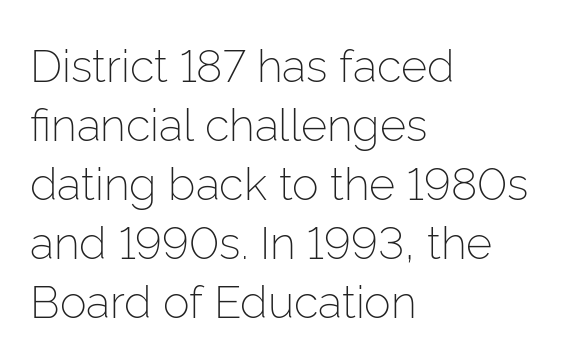
Between one letter and the next there's only the usual sliver of space. Upright lettering throughout. Descender tails drop into unmarked territory. Caption: face not bold, strokes unweighted. The face used here is proportionally spaced, like ordinary book or web type.
